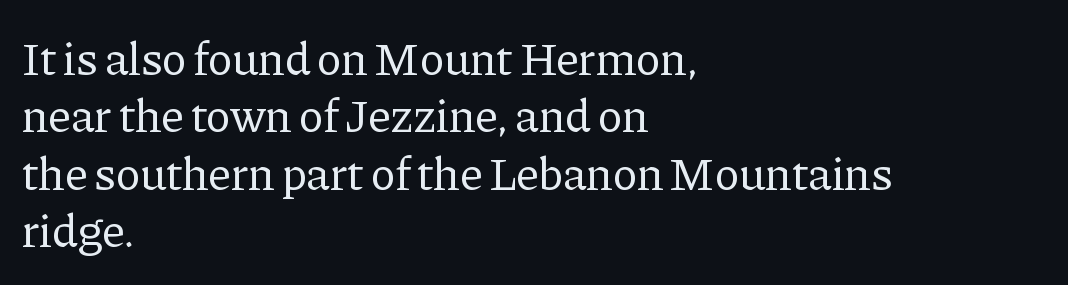
{"serif": "yes", "italic": "no", "bold": "no", "weight": "regular", "width": "normal", "stroke_contrast": "low", "x_height": "medium", "monospaced": "no", "underline": "no", "align": "left", "line_spacing_ratio": 1.22, "letter_spacing": "normal", "letter_spacing_em": 0.0, "glyph_px": 47}
